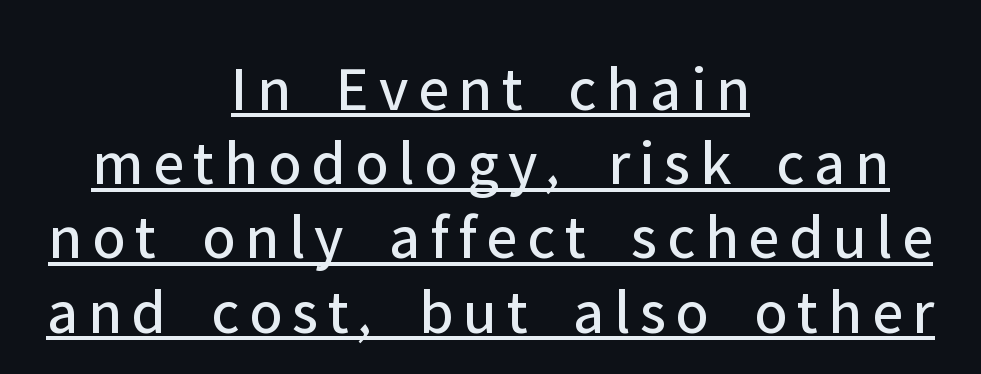
{"serif": "no", "italic": "no", "bold": "no", "weight": "regular", "width": "normal", "stroke_contrast": "low", "x_height": "medium", "monospaced": "no", "underline": "yes", "align": "center", "line_spacing_ratio": 1.16, "glyph_px": 64}
